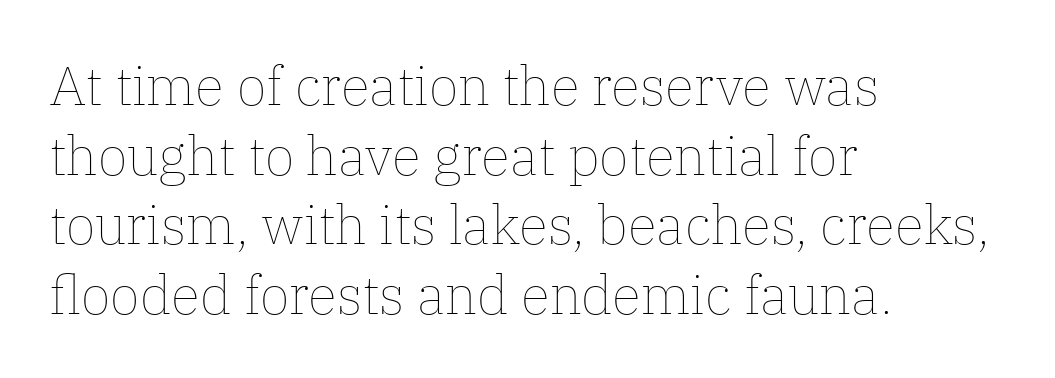
Q: Is the text bold? A: No.
Q: Is the text italic (slanted)? A: No, it is upright.
Q: Is the text underlined? A: No.
Q: How is the paragraph aligned? A: Left-aligned.
Q: Is the spacing between letters normal or unusually wide? A: Normal.
Q: Is the spacing between lines tight, normal or loose? A: Normal.
Q: Width (condensed, normal, or wide)? A: Normal.
Q: Stroke contrast? A: Low.
Q: x-height? A: Medium.
Q: Monospaced? A: No.
